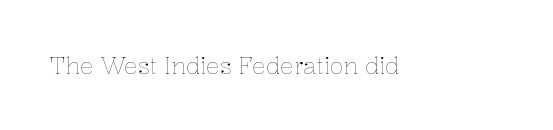
The type is set solid horizontally, with unmodified tracking. Words float on clear page, feet unadorned. A quiet, ordinary-to-light weight characterises the typeface. The type sits square on the baseline with zero lean.
